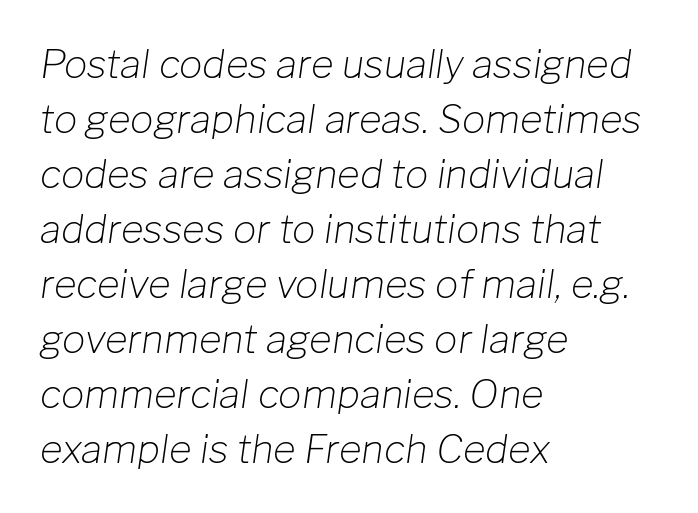
Q: Is the text bold? A: No.
Q: Is the text italic (slanted)? A: Yes, it leans right by about 8 degrees.
Q: Is the text underlined? A: No.
Q: How is the paragraph aligned? A: Left-aligned.
Q: Is the spacing between letters normal or unusually wide? A: Normal.
Q: Is the spacing between lines tight, normal or loose? A: Normal.
Q: Width (condensed, normal, or wide)? A: Normal.
Q: Stroke contrast? A: Low.
Q: x-height? A: Medium.
Q: Monospaced? A: No.
